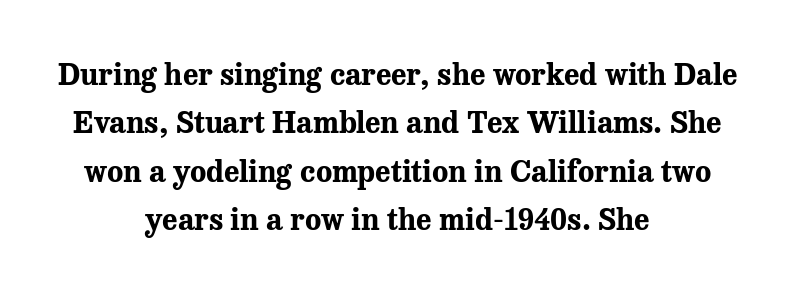
{"serif": "yes", "italic": "no", "bold": "yes", "weight": "bold", "width": "normal", "stroke_contrast": "medium", "x_height": "medium", "monospaced": "no", "underline": "no", "align": "center", "line_spacing": "normal", "line_spacing_ratio": 1.61, "letter_spacing": "normal", "letter_spacing_em": 0.0, "glyph_px": 30}
